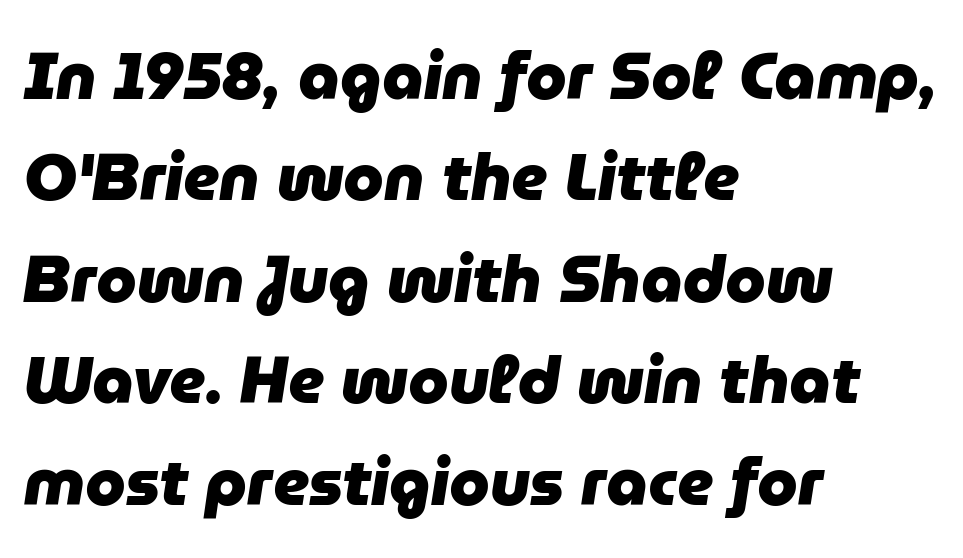
Italic: yes, the glyphs are oblique. Just letters on the line, the space beneath them empty. The typesetting leans heavy: a genuine bold. The lines are quadded left. Think of a printed novel: that variable character pitch is what you see here.
